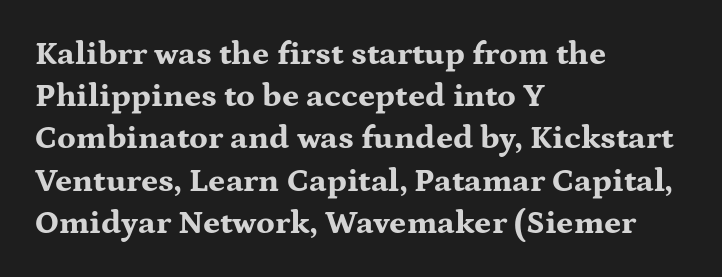
{"serif": "yes", "italic": "no", "bold": "yes", "weight": "bold", "width": "wide", "stroke_contrast": "medium", "x_height": "medium", "monospaced": "no", "underline": "no", "align": "left", "line_spacing": "normal", "line_spacing_ratio": 1.28, "letter_spacing": "normal", "letter_spacing_em": 0.0, "glyph_px": 33}
